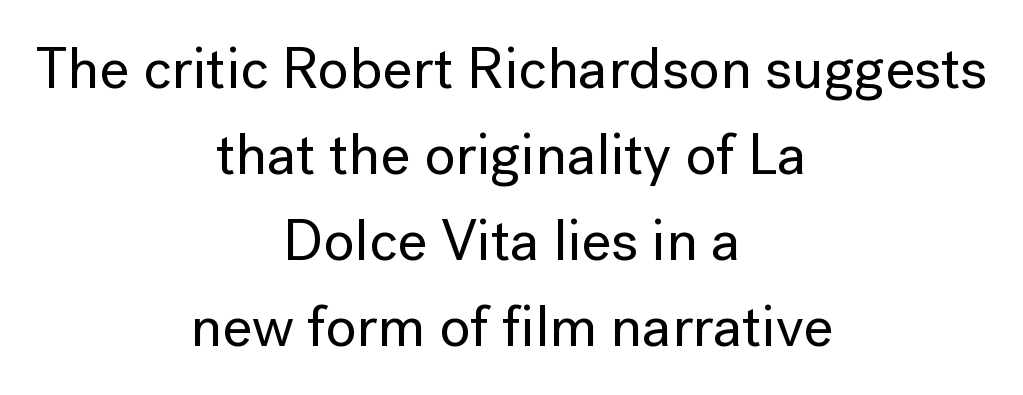
{"serif": "no", "italic": "no", "width": "normal", "stroke_contrast": "low", "x_height": "medium", "monospaced": "no", "underline": "no", "align": "center", "line_spacing": "normal", "line_spacing_ratio": 1.48, "letter_spacing": "normal", "letter_spacing_em": 0.0, "glyph_px": 58}
